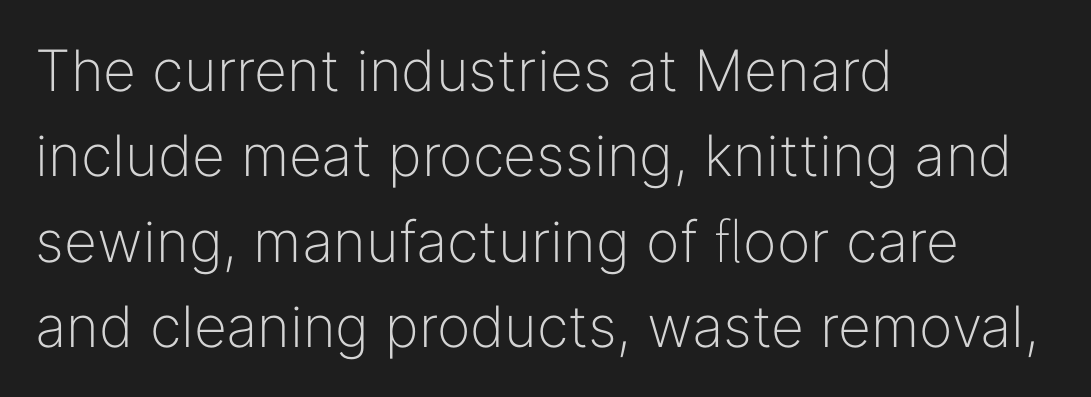
Q: Is the text bold? A: No.
Q: Is the text italic (slanted)? A: No, it is upright.
Q: Is the typeface a serif or a sans-serif typeface? A: Sans-serif.
Q: Is the text underlined? A: No.
Q: How is the paragraph aligned? A: Left-aligned.
Q: Is the spacing between letters normal or unusually wide? A: Normal.
Q: Is the spacing between lines tight, normal or loose? A: Normal.
Q: Width (condensed, normal, or wide)? A: Normal.
Q: Stroke contrast? A: Low.
Q: x-height? A: Medium.
Q: Monospaced? A: No.
